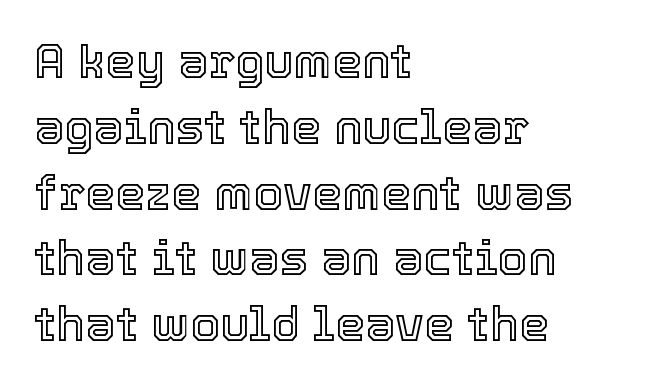
The image shows 48 px text type, upright; set left-aligned, normal line spacing (1.37x), normal letter spacing, not underlined; a medium x-height.
